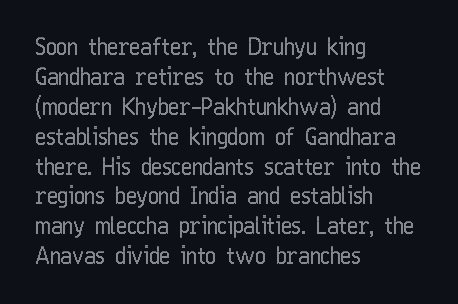
Q: Is the text italic (slanted)? A: No, it is upright.
Q: Is the text underlined? A: No.
Q: How is the paragraph aligned? A: Left-aligned.
Q: Is the spacing between letters normal or unusually wide? A: Normal.
Q: Is the spacing between lines tight, normal or loose? A: Normal.
